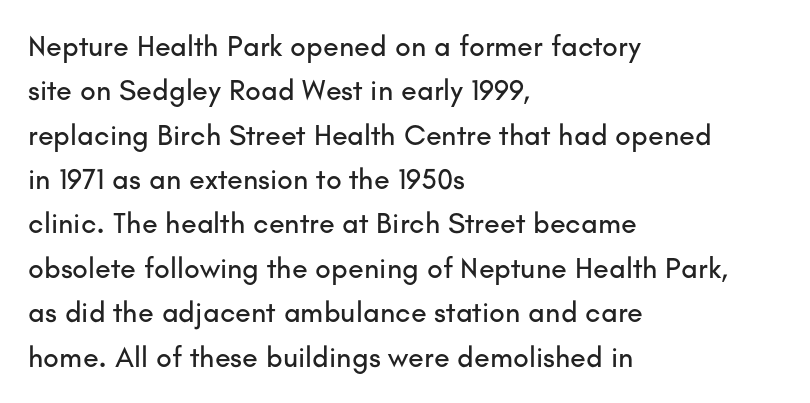
You could call the tracking neutral — neither tight nor loose. Is there much room between lines? A standard amount, neither cramped nor airy. A classic flush-left, rag-right setting is used for this passage. A typesetter would call this proportional, since set widths differ per character. The type family on display is of the sans-serif kind.
